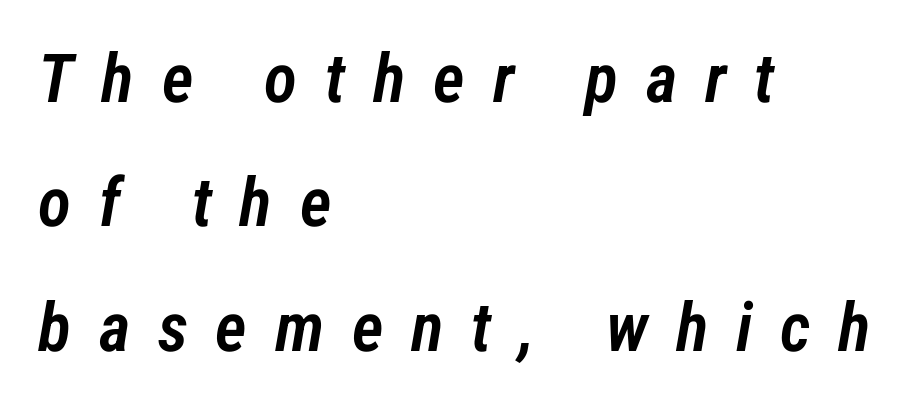
{"italic": "yes", "lean": "right", "slant_degrees": 12, "bold": "semi", "weight": "semibold", "width": "condensed", "stroke_contrast": "low", "x_height": "medium", "monospaced": "no", "underline": "no", "align": "left", "line_spacing_ratio": 1.83, "letter_spacing": "wide", "letter_spacing_em": 0.41, "glyph_px": 68}
